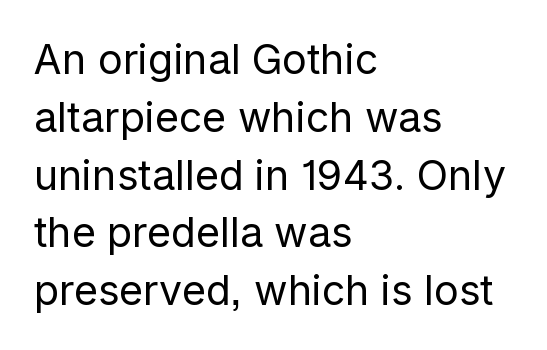
{"serif": "no", "italic": "no", "bold": "no", "weight": "regular", "width": "normal", "stroke_contrast": "low", "x_height": "medium", "monospaced": "no", "underline": "no", "align": "left", "line_spacing": "normal", "line_spacing_ratio": 1.41, "letter_spacing": "normal", "letter_spacing_em": 0.0, "glyph_px": 41}
